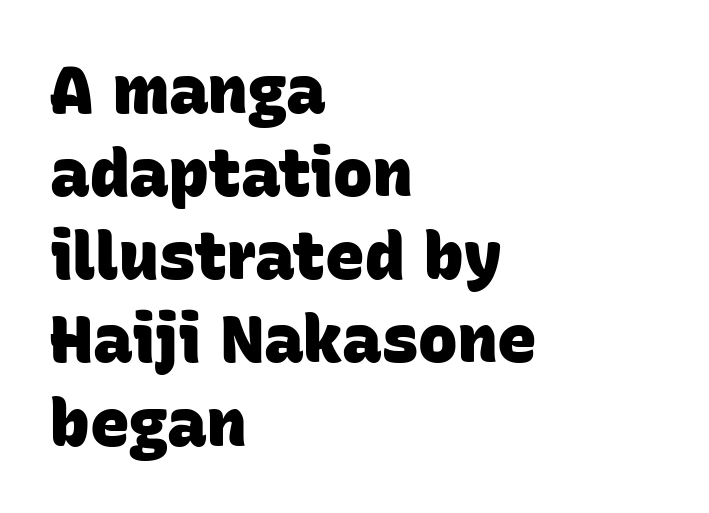
Q: Is the text bold? A: Yes.
Q: Is the typeface a serif or a sans-serif typeface? A: Sans-serif.
Q: Is the text underlined? A: No.
Q: How is the paragraph aligned? A: Left-aligned.
Q: Is the spacing between letters normal or unusually wide? A: Normal.
Q: Is the spacing between lines tight, normal or loose? A: Normal.
Q: Width (condensed, normal, or wide)? A: Normal.
Q: Stroke contrast? A: Low.
Q: x-height? A: Large.
Q: Monospaced? A: No.
